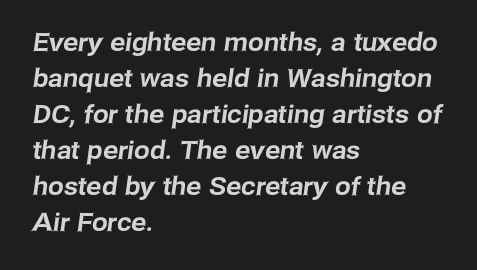
Casual observation: everything's shoved over to the left. In terms of letterspacing, this is plain default setting. The zone under the glyphs is completely vacant. This sample keeps an unexceptional amount of space between lines.
